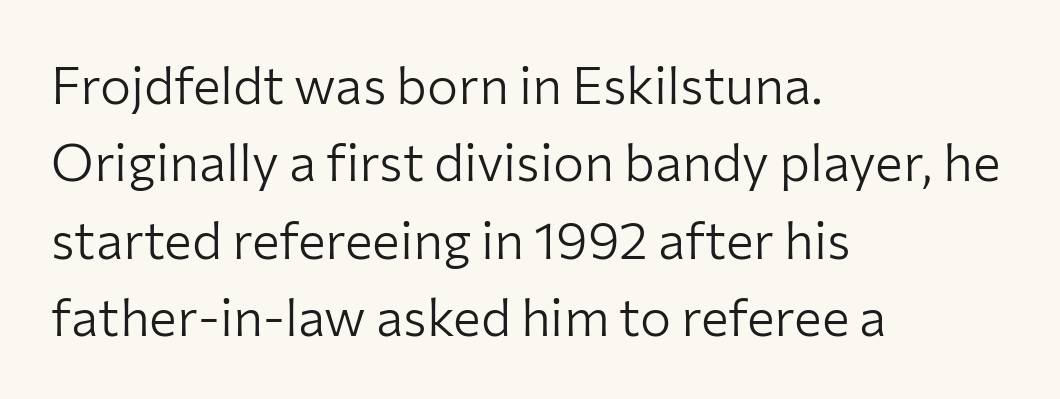
Interline gaps are of average width in this sample. Spacing verdict: proportional, widths tailored to each character. Unlike a traditional serif, this face leaves its strokes unadorned. Is the letter spacing exaggerated? No — it looks like the ordinary default. Ink coverage per letter is moderate at most.
